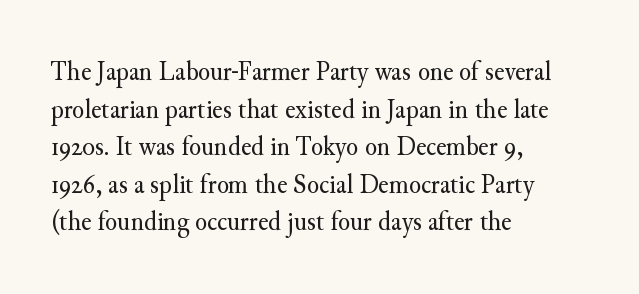
The image shows 28 px regular-weight serif type, upright; set left-aligned, normal line spacing (1.34x), normal letter spacing, not underlined; medium stroke contrast and a small x-height.
